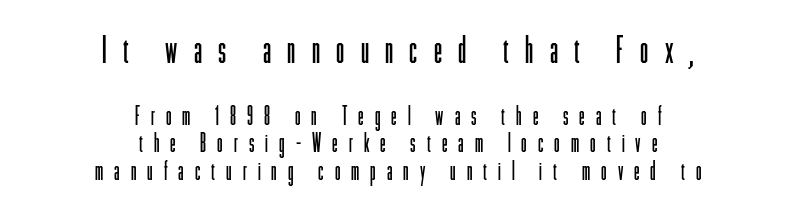
The image shows 37 px light, condensed sans-serif type, upright; set centered, tight line spacing (1.11x), unusually wide letter spacing (+0.44 em), not underlined; the first (top) block is 1.48x larger; low stroke contrast and a medium x-height.
